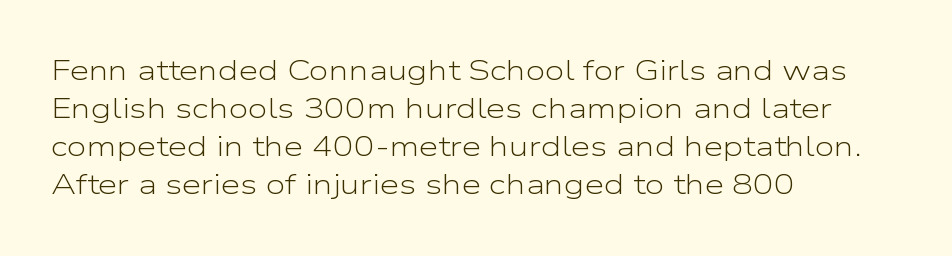
{"serif": "no", "italic": "no", "bold": "no", "weight": "light", "width": "wide", "stroke_contrast": "low", "x_height": "medium", "monospaced": "no", "underline": "no", "align": "left", "line_spacing": "normal", "line_spacing_ratio": 1.36, "letter_spacing": "normal", "letter_spacing_em": 0.0, "glyph_px": 28}
